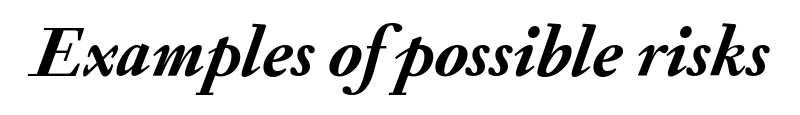
The image shows 72 px semibold type, italic (leaning right); set normal letter spacing, not underlined; medium stroke contrast and a small x-height.
